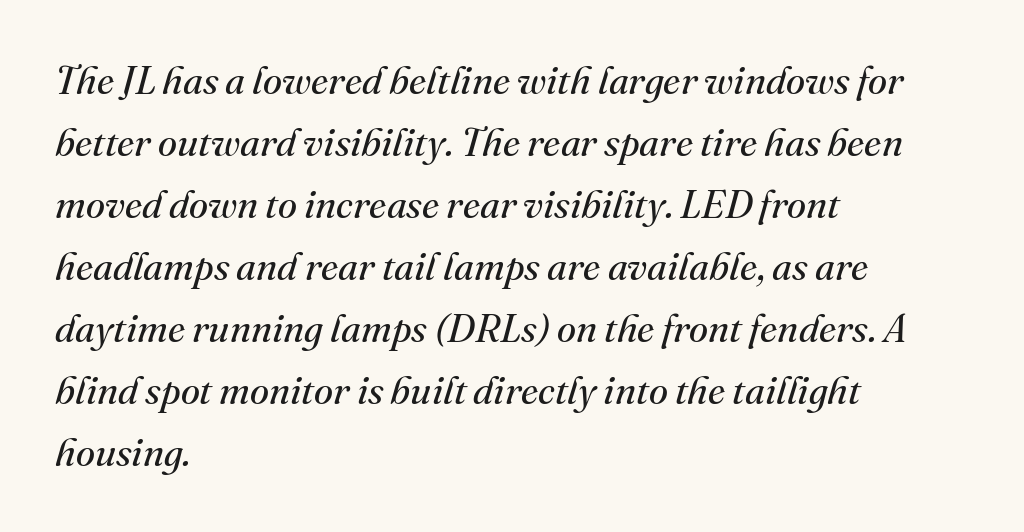
Q: Is the text bold? A: No.
Q: Is the text italic (slanted)? A: Yes, it leans right by about 16 degrees.
Q: Is the typeface a serif or a sans-serif typeface? A: Serif.
Q: Is the text underlined? A: No.
Q: How is the paragraph aligned? A: Left-aligned.
Q: Is the spacing between letters normal or unusually wide? A: Normal.
Q: Is the spacing between lines tight, normal or loose? A: Normal.
Q: Width (condensed, normal, or wide)? A: Normal.
Q: Stroke contrast? A: Medium.
Q: x-height? A: Small.
Q: Monospaced? A: No.
